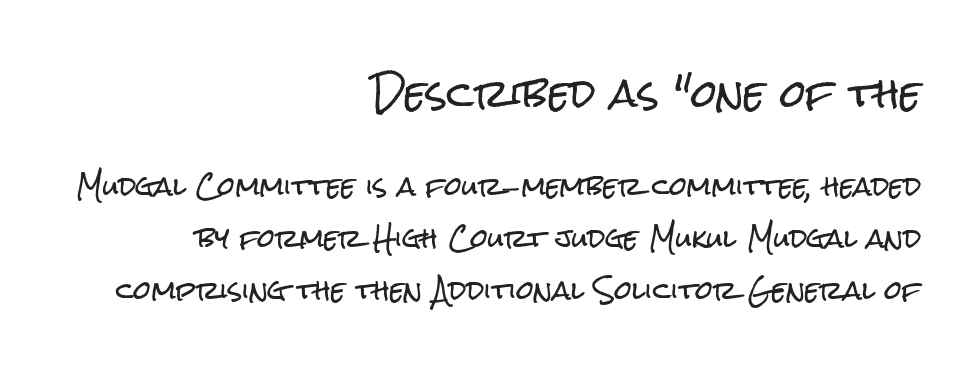
{"serif": "no", "italic": "no", "width": "condensed", "stroke_contrast": "low", "x_height": "medium", "monospaced": "no", "underline": "no", "align": "right", "line_spacing": "loose", "line_spacing_ratio": 2.09, "letter_spacing": "normal", "letter_spacing_em": 0.0, "larger_block": "first", "size_ratio": 1.48, "glyph_px": 37}
